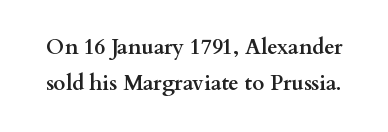
Q: Is the text bold? A: Yes.
Q: Is the text italic (slanted)? A: No, it is upright.
Q: Is the text underlined? A: No.
Q: Is the spacing between letters normal or unusually wide? A: Normal.
